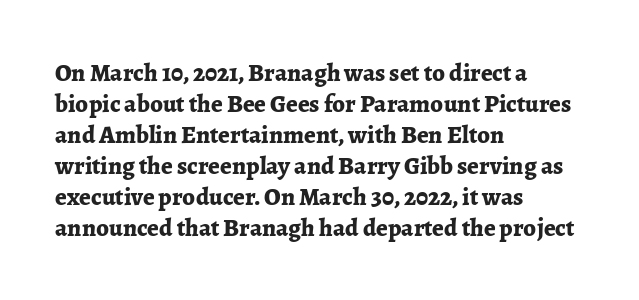
Q: Is the text bold? A: Yes.
Q: Is the text italic (slanted)? A: No, it is upright.
Q: Is the text underlined? A: No.
Q: How is the paragraph aligned? A: Left-aligned.
Q: Is the spacing between letters normal or unusually wide? A: Normal.
